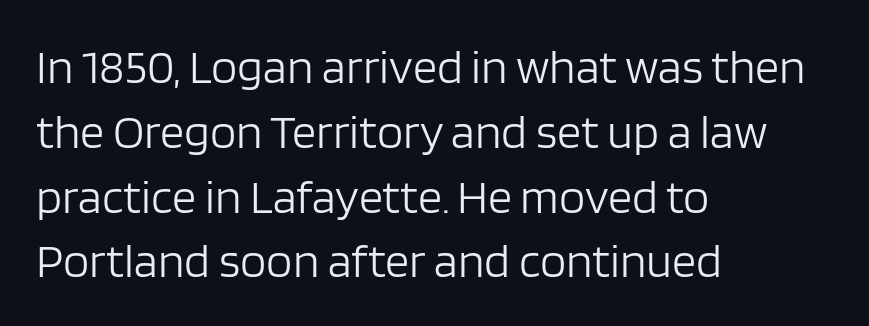
{"serif": "no", "italic": "no", "bold": "no", "weight": "light", "width": "normal", "stroke_contrast": "low", "x_height": "large", "monospaced": "no", "underline": "no", "align": "left", "line_spacing": "normal", "line_spacing_ratio": 1.35, "letter_spacing": "normal", "letter_spacing_em": 0.0, "glyph_px": 48}
